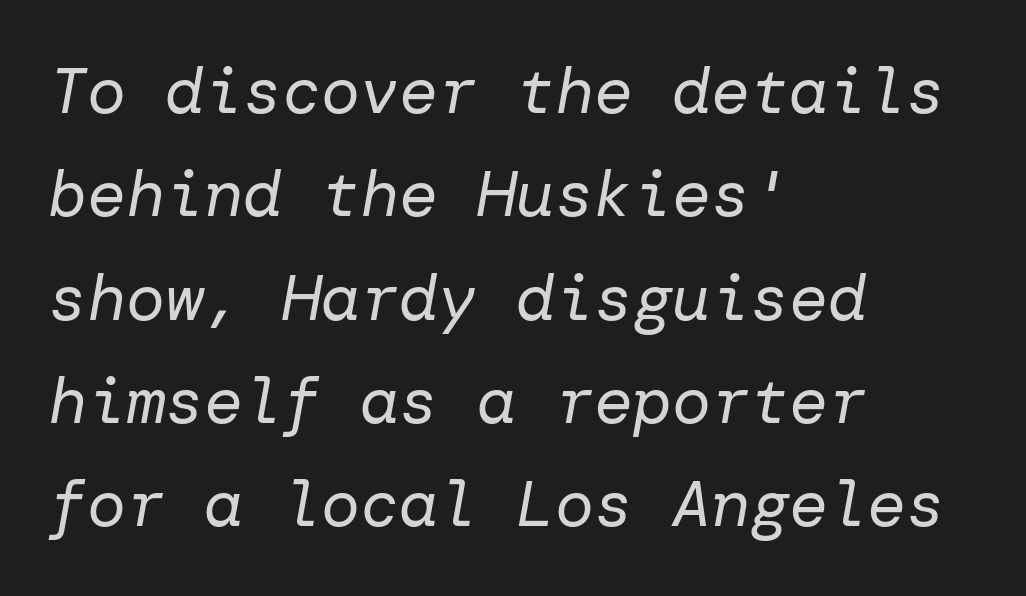
{"italic": "yes", "lean": "right", "slant_degrees": 10, "bold": "no", "weight": "regular", "width": "normal", "stroke_contrast": "low", "x_height": "medium", "underline": "no", "align": "left", "line_spacing": "normal", "line_spacing_ratio": 1.59, "letter_spacing": "normal", "letter_spacing_em": 0.0, "glyph_px": 65}
